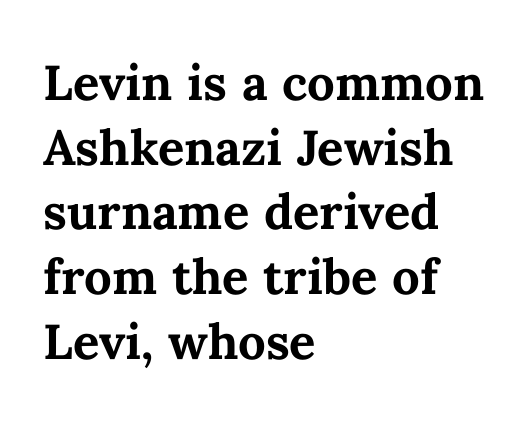
A clean baseline with only descenders dipping below it. Style check: upright. The face used here has the dense, thick strokes of a bold. No extra tracking has been applied to these lines. Evenly set lines give the paragraph a standard silhouette.
